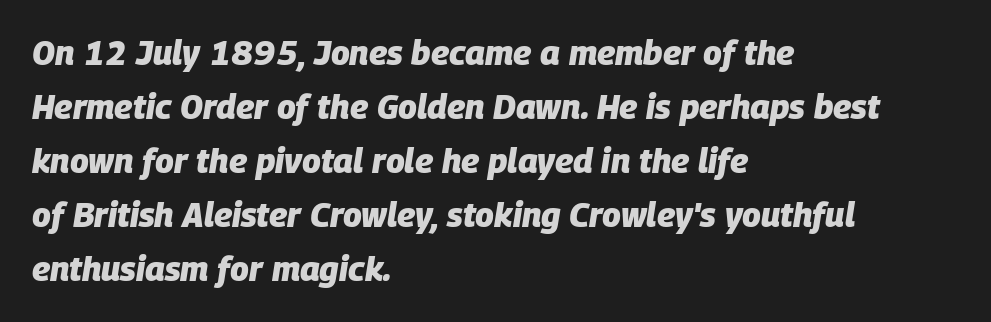
{"italic": "yes", "lean": "right", "slant_degrees": 9, "bold": "yes", "weight": "heavy", "width": "normal", "stroke_contrast": "low", "x_height": "large", "monospaced": "no", "underline": "no", "align": "left", "line_spacing": "normal", "line_spacing_ratio": 1.59, "letter_spacing": "normal", "letter_spacing_em": 0.0, "glyph_px": 34}
